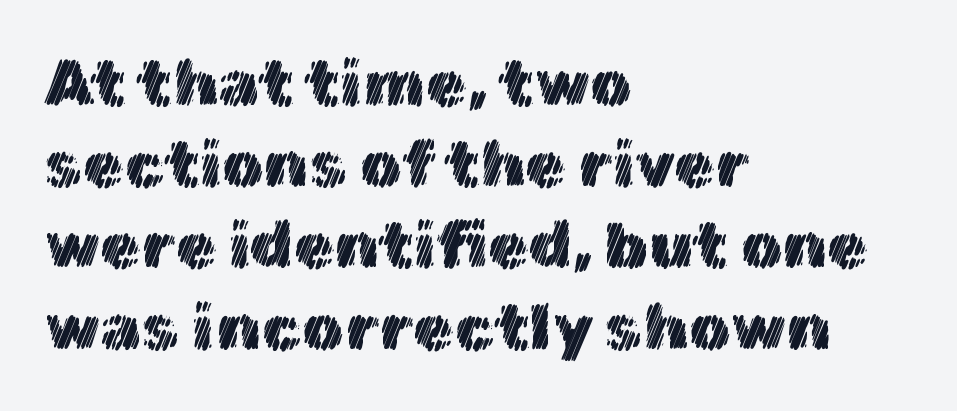
{"italic": "no", "width": "normal", "x_height": "medium", "monospaced": "no", "underline": "no", "align": "left", "line_spacing_ratio": 1.23, "letter_spacing": "normal", "letter_spacing_em": 0.0, "glyph_px": 66}
